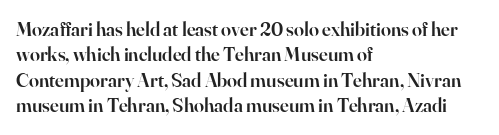
Do the letters lean? They stand straight. The string is rendered with underlining switched off. Look at the tracking — it's just the regular setting, nothing added. The passage shown is semibold, sitting just below true bold.
